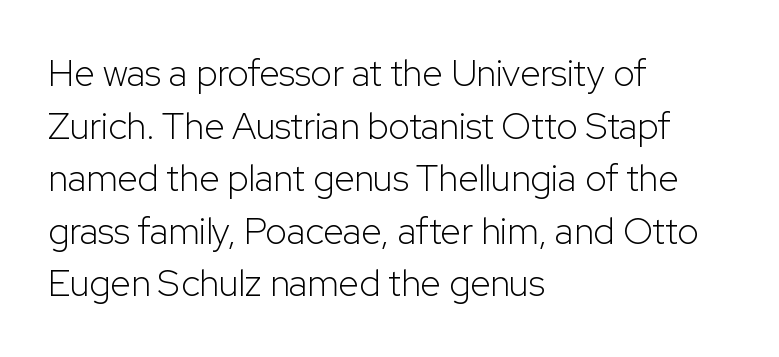
Compared with a typical body face, this is equally light or lighter still. These lines sit exactly where default settings would place them. The space beneath each line is pristine and unruled. If you drew a line through each stem, it would be perfectly vertical. All the whitespace from short lines collects on the right. The letters advance in unequal steps, a hallmark of proportional type.
